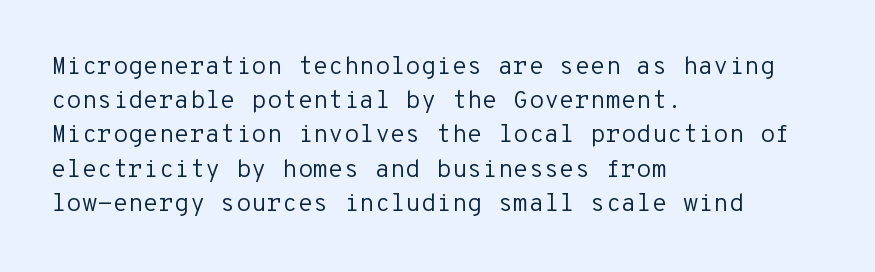
The image shows 25 px text type, upright; set left-aligned, normal line spacing (1.37x), normal letter spacing, not underlined.
